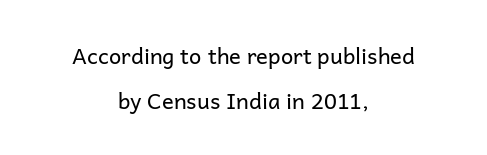
Every character sits straight up, as roman type does. Alignment: centered. Nothing heavy about these letters — not bold at all. Lines of text with bare space underneath. What's the leading like? Stretched, with rows far apart. Inter-character spacing is left at the font's built-in metrics.
